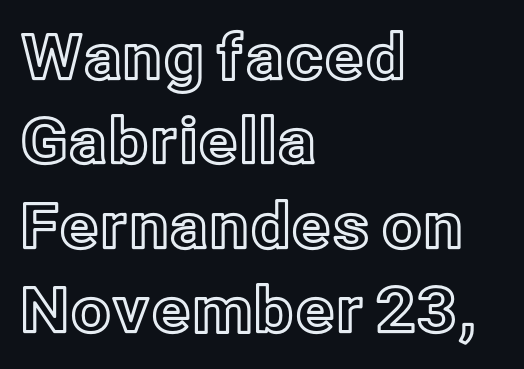
In terms of posture, this sample is upright. Default kerning and tracking; the words read as compact shapes. These lines sit exactly where default settings would place them. Each letter keeps its own natural width here, so spacing adapts to shape. Only glyphs here, with clear space below each row. The rag falls on the right side of this text block.
